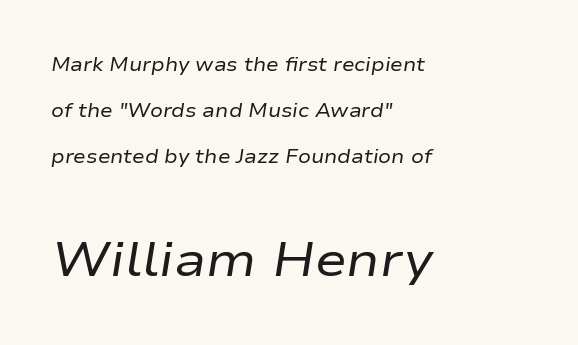
The image shows 48 px regular-weight, wide type, italic (leaning right); set left-aligned, loose line spacing (2.42x), normal letter spacing, not underlined; the second (bottom) block is 2.53x larger; low stroke contrast and a medium x-height.
